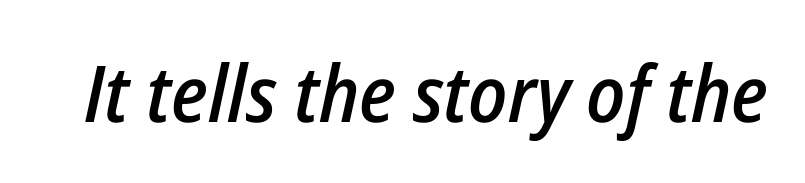
Looks like regular typesetting: each glyph gets only the width it needs. Is the type slanted? Yes — the strokes lean at a clear angle. Its strokes are somewhat broadened, the hallmark of semibold type. Words appear dense and cohesive because spacing is normal. The baseline area is clear.
